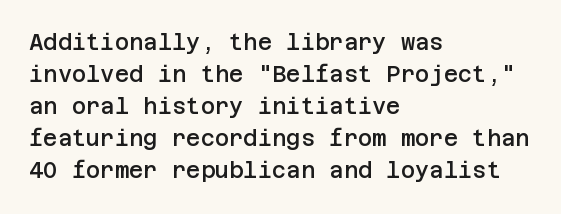
The image shows 22 px text type, upright; set left-aligned, normal line spacing (1.46x), normal letter spacing, not underlined.
